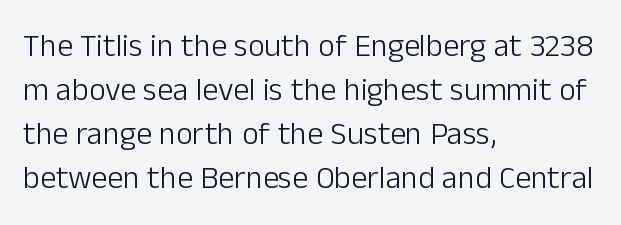
{"serif": "no", "italic": "no", "bold": "no", "weight": "light", "width": "normal", "stroke_contrast": "low", "x_height": "medium", "monospaced": "no", "underline": "no", "align": "left", "line_spacing": "normal", "line_spacing_ratio": 1.37, "letter_spacing": "normal", "letter_spacing_em": 0.0, "glyph_px": 32}
